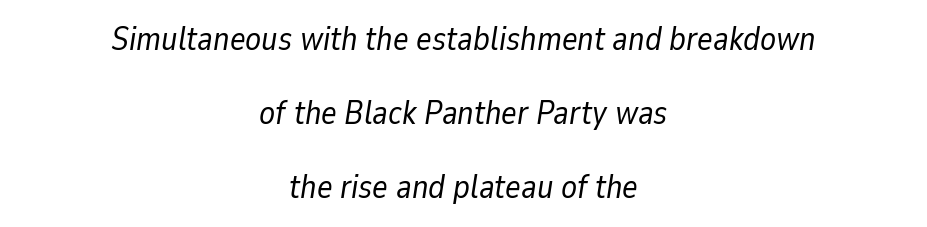
Q: Is the text bold? A: No.
Q: Is the text italic (slanted)? A: Yes, it leans right by about 9 degrees.
Q: Is the text underlined? A: No.
Q: How is the paragraph aligned? A: Centered.
Q: Is the spacing between letters normal or unusually wide? A: Normal.
Q: Is the spacing between lines tight, normal or loose? A: Loose.
Q: Width (condensed, normal, or wide)? A: Normal.
Q: Stroke contrast? A: Low.
Q: x-height? A: Medium.
Q: Monospaced? A: No.
